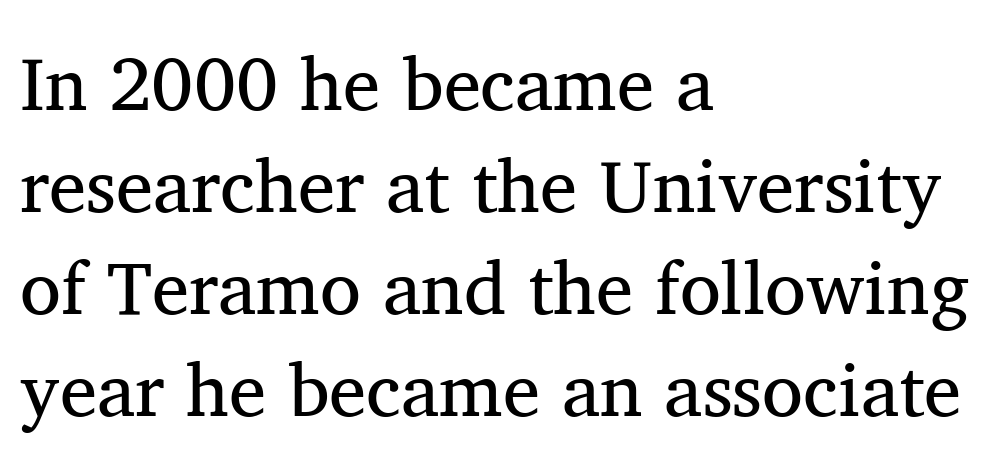
Plain, unruled lines of type. If you drew a line through each stem, it would be perfectly vertical. Letters have the restrained weight of plain body copy at most. Think of a printed novel: that variable character pitch is what you see here. Compared with a centered layout, this one pins lines to the left instead.
